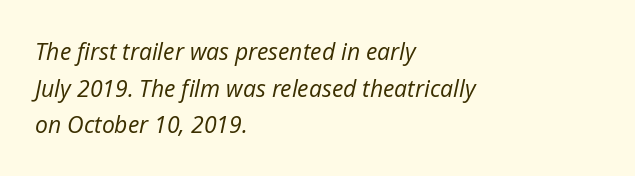
Q: Is the text bold? A: No.
Q: Is the text italic (slanted)? A: Yes, it leans right by about 12 degrees.
Q: Is the text underlined? A: No.
Q: How is the paragraph aligned? A: Left-aligned.
Q: Is the spacing between letters normal or unusually wide? A: Normal.
Q: Is the spacing between lines tight, normal or loose? A: Normal.
